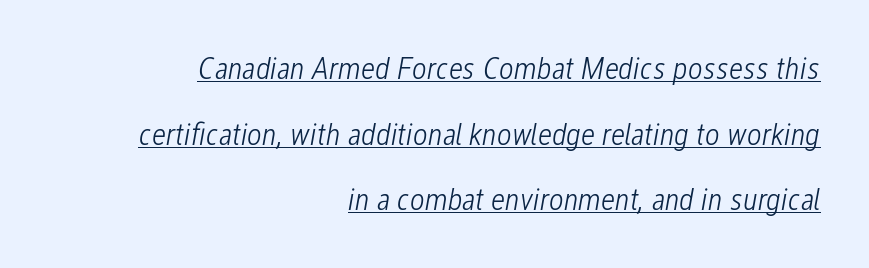
Q: Is the text bold? A: No.
Q: Is the text italic (slanted)? A: Yes, it leans right by about 12 degrees.
Q: Is the text underlined? A: Yes.
Q: How is the paragraph aligned? A: Right-aligned.
Q: Is the spacing between letters normal or unusually wide? A: Normal.
Q: Is the spacing between lines tight, normal or loose? A: Loose.
Q: Width (condensed, normal, or wide)? A: Condensed.
Q: Stroke contrast? A: Low.
Q: x-height? A: Medium.
Q: Monospaced? A: No.
